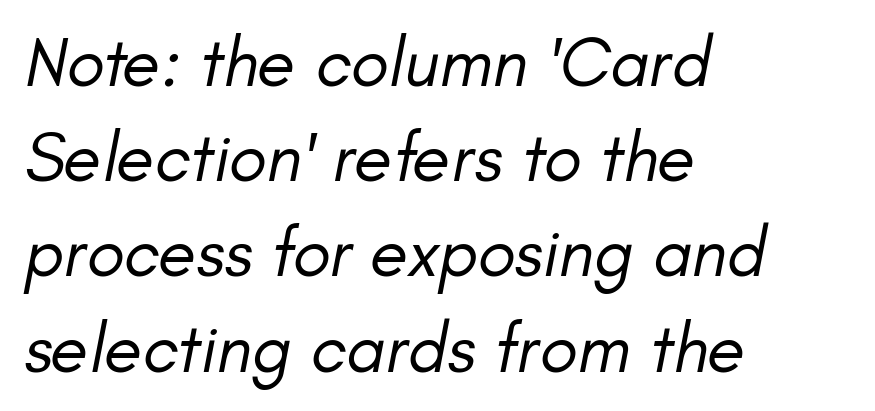
Q: Is the text bold? A: No.
Q: Is the text italic (slanted)? A: Yes, it leans right by about 11 degrees.
Q: Is the text underlined? A: No.
Q: How is the paragraph aligned? A: Left-aligned.
Q: Is the spacing between letters normal or unusually wide? A: Normal.
Q: Is the spacing between lines tight, normal or loose? A: Normal.
Q: Width (condensed, normal, or wide)? A: Normal.
Q: Stroke contrast? A: Low.
Q: x-height? A: Small.
Q: Monospaced? A: No.
